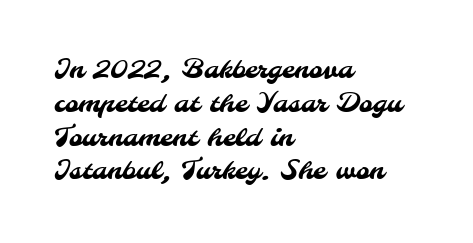
The image shows 26 px text type; set left-aligned, normal line spacing (1.3x), normal letter spacing, not underlined.
